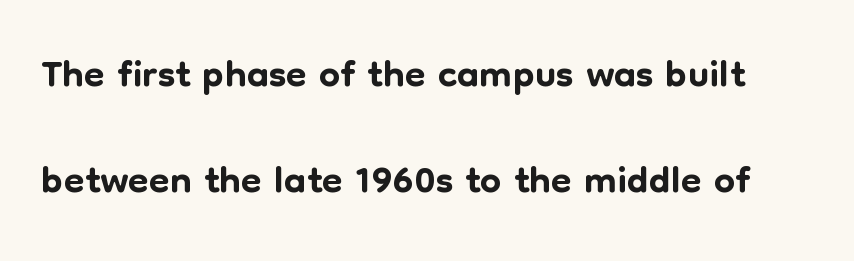
Letter spacing: default. In terms of letterform style, serifs are entirely absent. Decoration check: the copy has no underline. Rendered with straight, roman letterforms. Character widths vary here, with narrow letters taking less room than wide ones.
